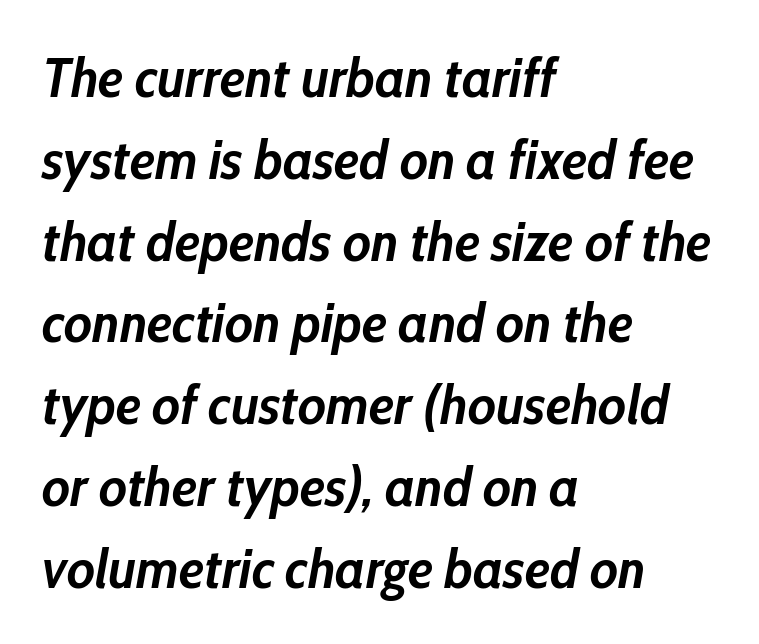
{"italic": "yes", "lean": "right", "slant_degrees": 10, "bold": "yes", "weight": "semibold", "width": "condensed", "stroke_contrast": "low", "x_height": "medium", "monospaced": "no", "underline": "no", "align": "left", "line_spacing": "normal", "line_spacing_ratio": 1.46, "letter_spacing": "normal", "letter_spacing_em": 0.0, "glyph_px": 56}
